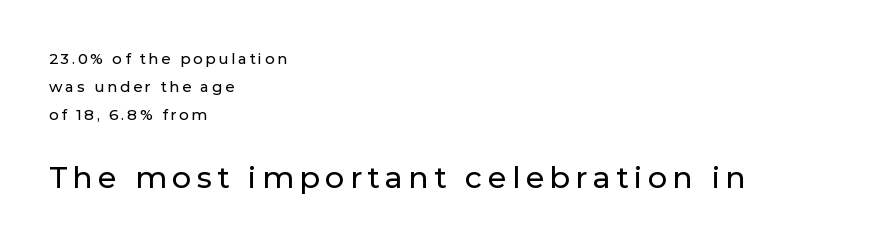
Q: Is the text italic (slanted)? A: No, it is upright.
Q: Is the typeface a serif or a sans-serif typeface? A: Sans-serif.
Q: Is the text underlined? A: No.
Q: How is the paragraph aligned? A: Left-aligned.
Q: Which block of text is set in a larger size, the first (top) or the second (bottom)? A: The second (bottom) one.
Q: Width (condensed, normal, or wide)? A: Normal.
Q: Stroke contrast? A: Low.
Q: x-height? A: Medium.
Q: Monospaced? A: No.
